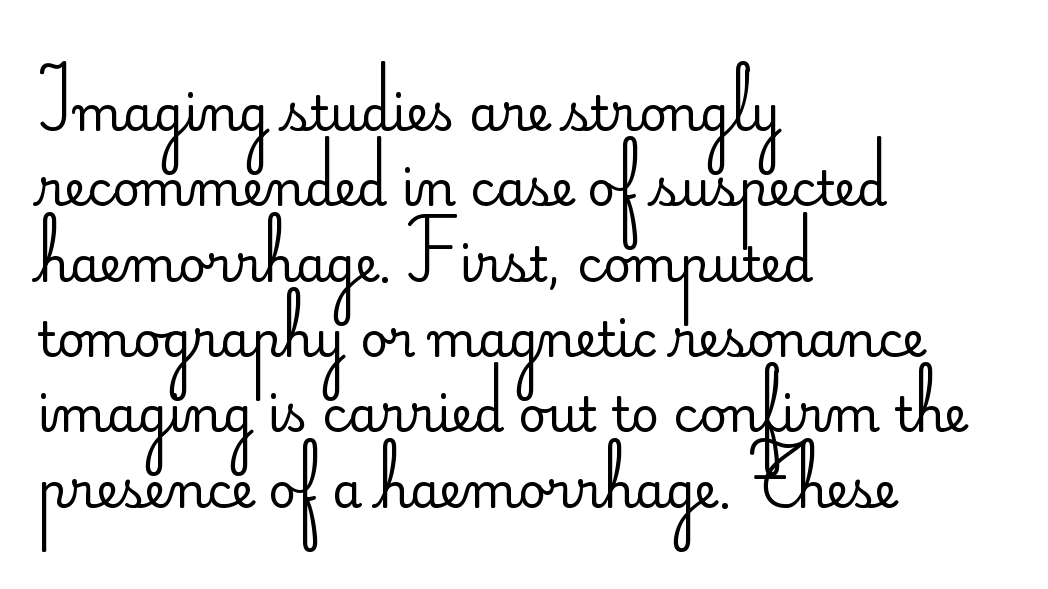
Q: Is the text bold? A: No.
Q: Is the text italic (slanted)? A: No, it is upright.
Q: Is the typeface a serif or a sans-serif typeface? A: Sans-serif.
Q: Is the text underlined? A: No.
Q: How is the paragraph aligned? A: Left-aligned.
Q: Is the spacing between letters normal or unusually wide? A: Normal.
Q: Is the spacing between lines tight, normal or loose? A: Normal.
Q: Width (condensed, normal, or wide)? A: Normal.
Q: Stroke contrast? A: Low.
Q: x-height? A: Small.
Q: Monospaced? A: No.
